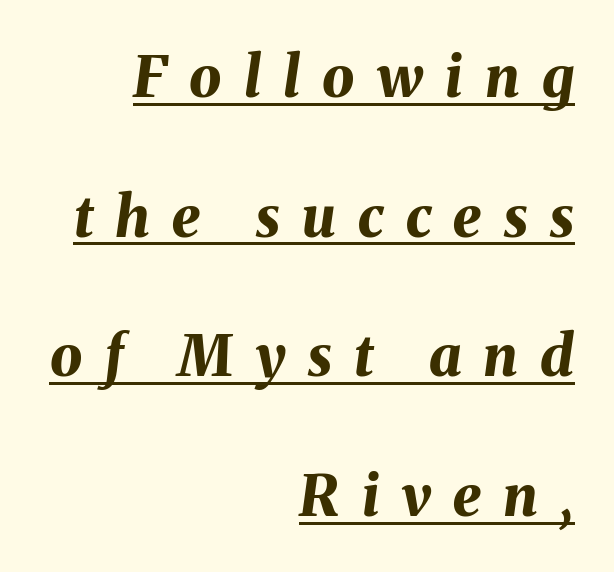
The image shows 57 px bold type, italic (leaning right); set right-aligned, loose line spacing (2.45x), unusually wide letter spacing (+0.39 em), underlined; medium stroke contrast and a medium x-height.
